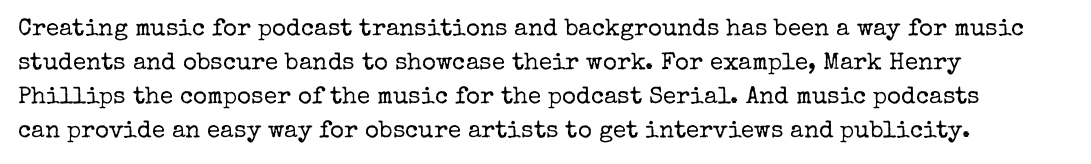
Just letters on the line, the space beneath them empty. The lines sit at an ordinary, default distance from one another. Reading down the block, your eye returns to a fixed left position each line. Think standard paragraph weight, or any step lighter than that.
